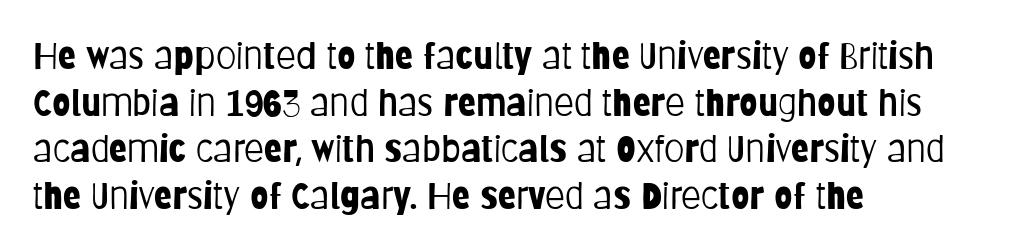
The image shows 37 px light, condensed sans-serif type, upright; set left-aligned, normal line spacing (1.26x), normal letter spacing, not underlined; low stroke contrast and a large x-height.
